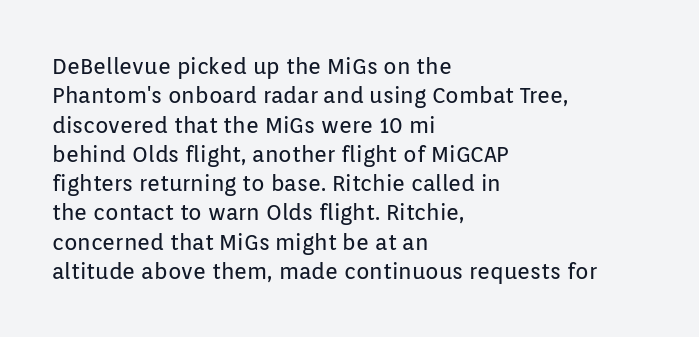
The image shows 22 px text type, upright; set left-aligned, normal line spacing (1.33x), normal letter spacing, not underlined.
